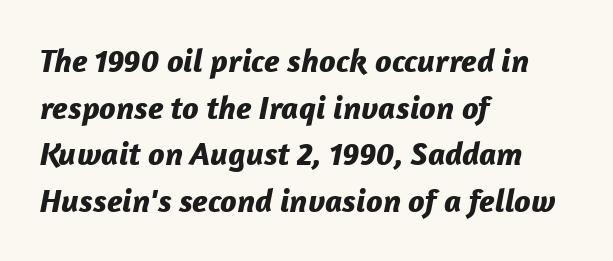
Q: Is the text bold? A: Yes.
Q: Is the text italic (slanted)? A: Yes, it leans right by about 12 degrees.
Q: Is the text underlined? A: No.
Q: How is the paragraph aligned? A: Left-aligned.
Q: Is the spacing between letters normal or unusually wide? A: Normal.
Q: Is the spacing between lines tight, normal or loose? A: Normal.
Q: Width (condensed, normal, or wide)? A: Normal.
Q: Stroke contrast? A: Low.
Q: x-height? A: Medium.
Q: Monospaced? A: No.
